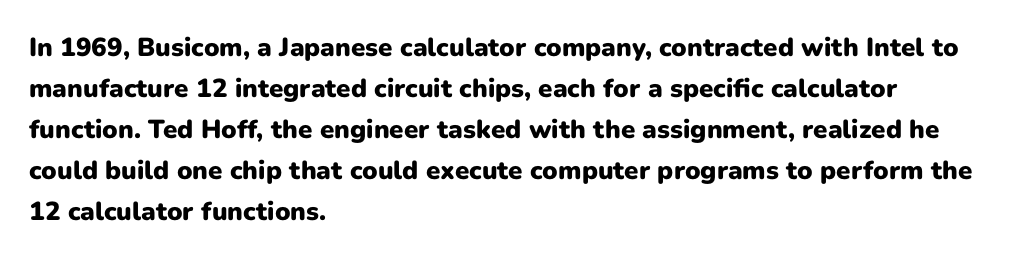
{"italic": "no", "bold": "yes", "underline": "no", "align": "left", "line_spacing": "normal", "line_spacing_ratio": 1.58, "letter_spacing": "normal", "letter_spacing_em": 0.0, "glyph_px": 26}
